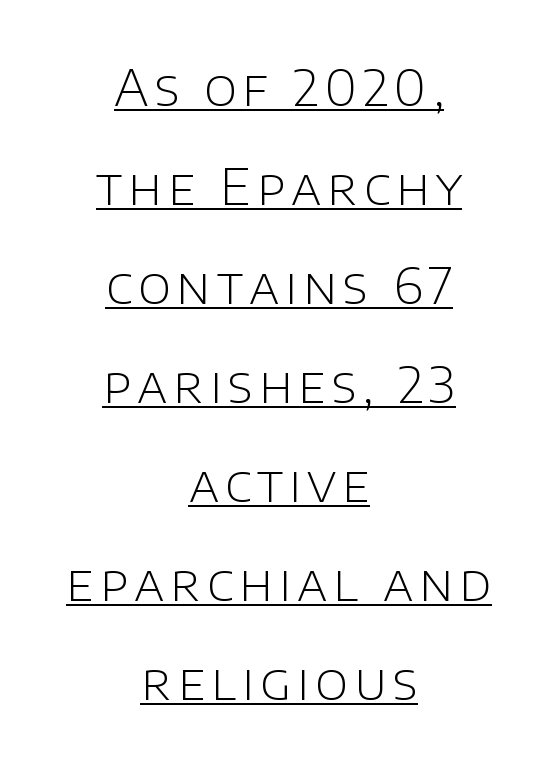
{"serif": "no", "italic": "no", "bold": "no", "weight": "light", "width": "normal", "stroke_contrast": "low", "x_height": "large", "monospaced": "no", "underline": "yes", "align": "center", "line_spacing": "loose", "line_spacing_ratio": 1.98, "glyph_px": 50}
